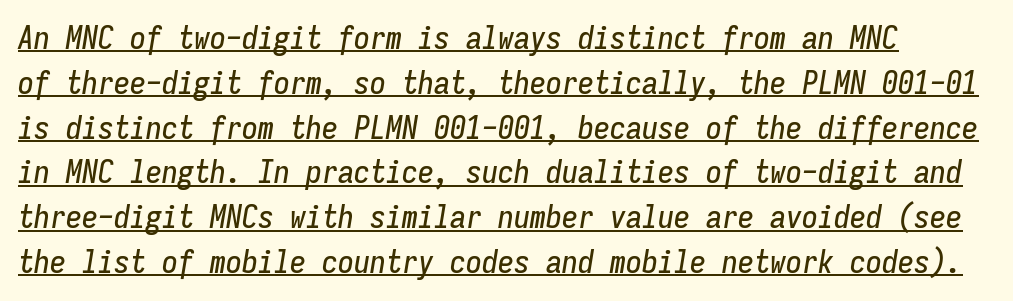
{"italic": "yes", "lean": "right", "slant_degrees": 9, "width": "condensed", "stroke_contrast": "low", "x_height": "medium", "monospaced": "yes", "underline": "yes", "line_spacing": "normal", "line_spacing_ratio": 1.4, "letter_spacing": "normal", "letter_spacing_em": 0.0, "glyph_px": 32}
